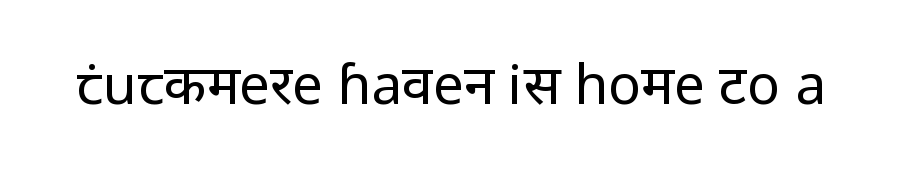
Q: Is the text bold? A: No.
Q: Is the text italic (slanted)? A: No, it is upright.
Q: Is the typeface a serif or a sans-serif typeface? A: Sans-serif.
Q: Is the text underlined? A: No.
Q: Is the spacing between letters normal or unusually wide? A: Normal.
Q: Width (condensed, normal, or wide)? A: Normal.
Q: Stroke contrast? A: Low.
Q: x-height? A: Medium.
Q: Monospaced? A: No.
